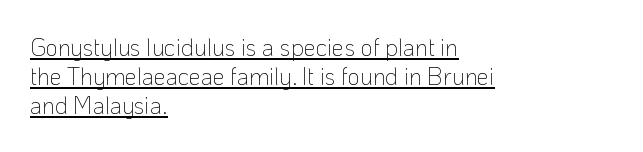
The image shows 24 px text type, upright; set left-aligned, line spacing 1.21x, normal letter spacing, underlined.
